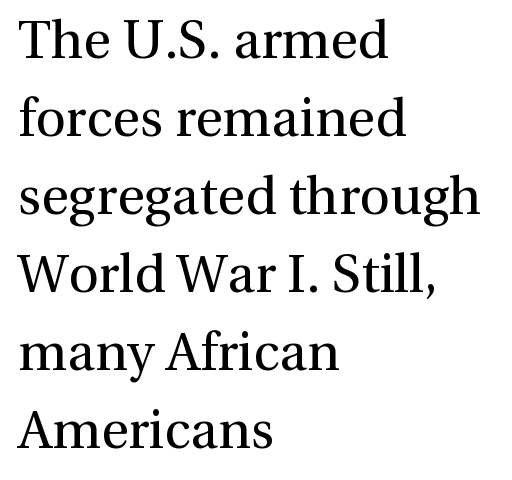
Q: Is the text bold? A: No.
Q: Is the text italic (slanted)? A: No, it is upright.
Q: Is the typeface a serif or a sans-serif typeface? A: Serif.
Q: Is the text underlined? A: No.
Q: How is the paragraph aligned? A: Left-aligned.
Q: Is the spacing between letters normal or unusually wide? A: Normal.
Q: Is the spacing between lines tight, normal or loose? A: Normal.
Q: Width (condensed, normal, or wide)? A: Normal.
Q: x-height? A: Medium.
Q: Monospaced? A: No.
